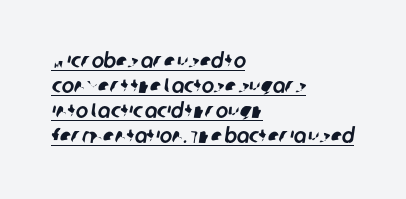
{"underline": "yes", "align": "left", "line_spacing_ratio": 1.19, "letter_spacing": "normal", "letter_spacing_em": 0.0, "glyph_px": 21}
